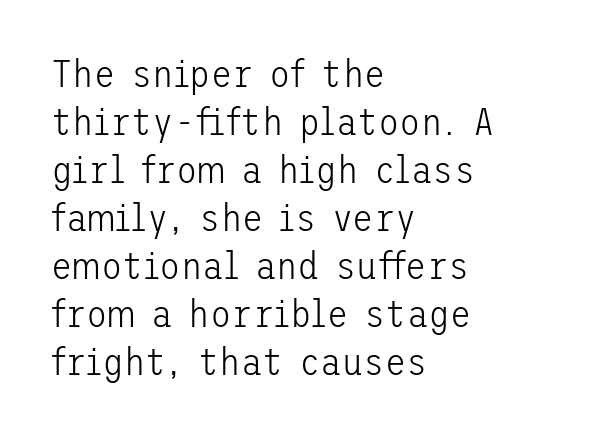
Check where the strokes stop: nothing finishes them off — pure sans. Stems here are at most as thick as an everyday book face. No italicization has been applied; the sample stays upright. Honestly, the letter spacing is just normal — you wouldn't notice it.
